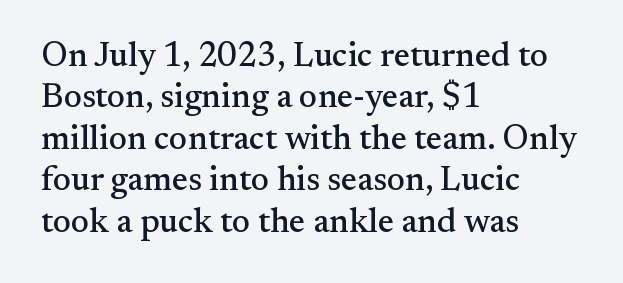
{"serif": "yes", "italic": "no", "width": "normal", "stroke_contrast": "medium", "x_height": "small", "monospaced": "no", "underline": "no", "align": "left", "line_spacing_ratio": 1.22, "letter_spacing": "normal", "letter_spacing_em": 0.0, "glyph_px": 34}
